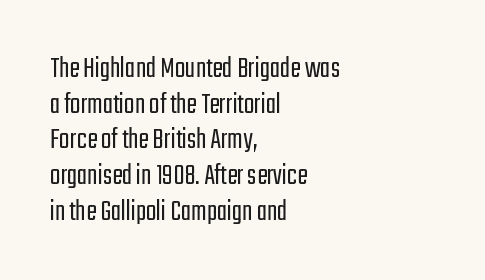
The image shows 31 px light, condensed sans-serif type, upright; set left-aligned, tight line spacing (1.15x), normal letter spacing, not underlined; low stroke contrast and a medium x-height.
